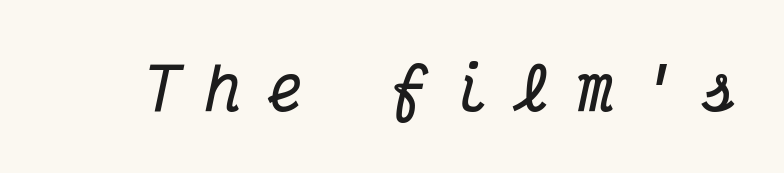
{"serif": "yes", "italic": "yes", "lean": "right", "slant_degrees": 12, "bold": "yes", "weight": "bold", "width": "condensed", "stroke_contrast": "medium", "x_height": "medium", "monospaced": "yes", "underline": "no", "letter_spacing": "wide", "letter_spacing_em": 0.47, "glyph_px": 58}
